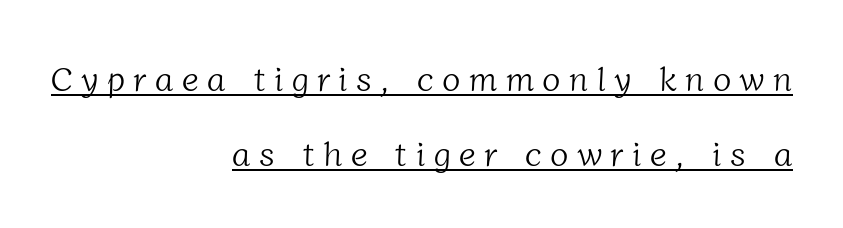
Q: Is the text bold? A: No.
Q: Is the typeface a serif or a sans-serif typeface? A: Serif.
Q: Is the text underlined? A: Yes.
Q: How is the paragraph aligned? A: Right-aligned.
Q: Is the spacing between letters normal or unusually wide? A: Unusually wide.
Q: Is the spacing between lines tight, normal or loose? A: Loose.
Q: Width (condensed, normal, or wide)? A: Normal.
Q: Stroke contrast? A: Low.
Q: x-height? A: Medium.
Q: Monospaced? A: No.
